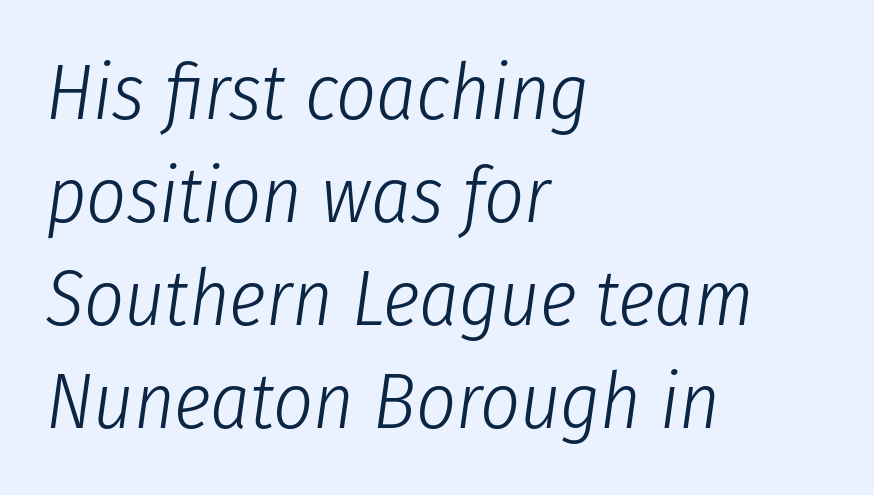
{"italic": "yes", "lean": "right", "slant_degrees": 8, "bold": "no", "weight": "light", "width": "condensed", "stroke_contrast": "low", "x_height": "medium", "monospaced": "no", "underline": "no", "align": "left", "line_spacing": "normal", "line_spacing_ratio": 1.32, "letter_spacing": "normal", "letter_spacing_em": 0.0, "glyph_px": 78}
